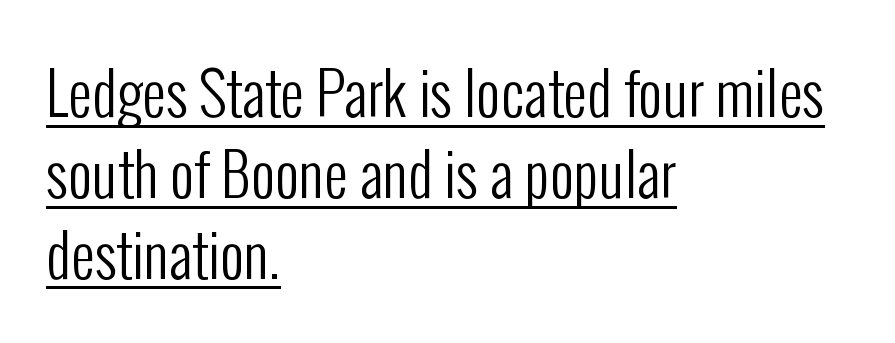
Q: Is the text bold? A: No.
Q: Is the text italic (slanted)? A: No, it is upright.
Q: Is the typeface a serif or a sans-serif typeface? A: Sans-serif.
Q: Is the text underlined? A: Yes.
Q: How is the paragraph aligned? A: Left-aligned.
Q: Is the spacing between letters normal or unusually wide? A: Normal.
Q: Is the spacing between lines tight, normal or loose? A: Normal.
Q: Width (condensed, normal, or wide)? A: Condensed.
Q: Stroke contrast? A: Low.
Q: x-height? A: Medium.
Q: Monospaced? A: No.
